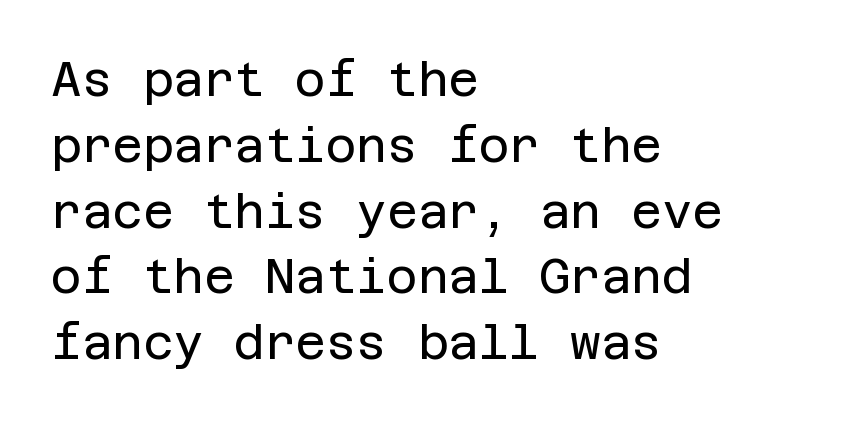
The image shows 47 px regular-weight sans-serif type, upright; set left-aligned, normal line spacing (1.4x), normal letter spacing, not underlined; low stroke contrast and a large x-height.
